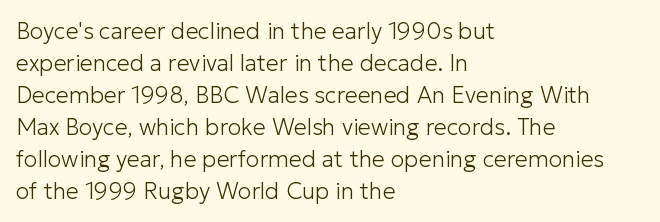
{"italic": "no", "bold": "no", "underline": "no", "align": "left", "line_spacing": "normal", "line_spacing_ratio": 1.39, "letter_spacing": "normal", "letter_spacing_em": 0.0, "glyph_px": 23}
